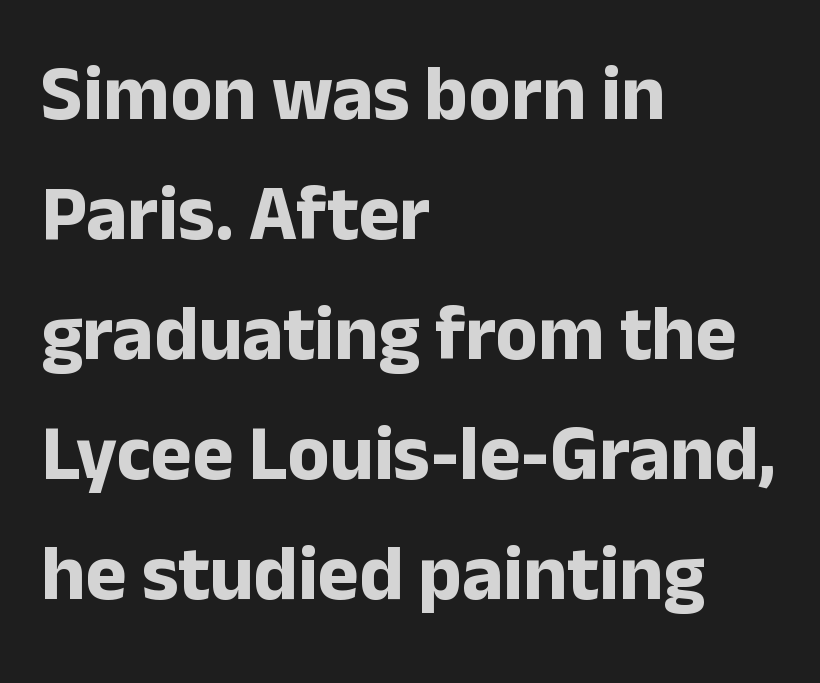
The image shows 78 px bold sans-serif type, upright; set left-aligned, normal line spacing (1.54x), normal letter spacing, not underlined; low stroke contrast and a medium x-height.
